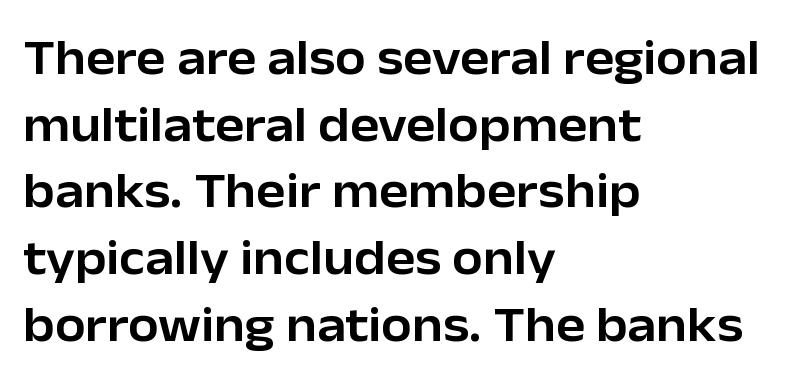
Q: Is the text italic (slanted)? A: No, it is upright.
Q: Is the typeface a serif or a sans-serif typeface? A: Sans-serif.
Q: Is the text underlined? A: No.
Q: How is the paragraph aligned? A: Left-aligned.
Q: Is the spacing between letters normal or unusually wide? A: Normal.
Q: Is the spacing between lines tight, normal or loose? A: Normal.
Q: Width (condensed, normal, or wide)? A: Normal.
Q: Stroke contrast? A: Low.
Q: x-height? A: Medium.
Q: Monospaced? A: No.
